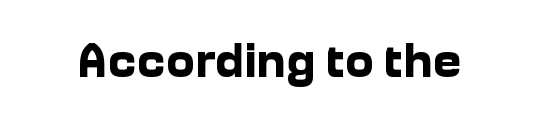
{"serif": "no", "italic": "no", "bold": "yes", "weight": "bold", "width": "normal", "stroke_contrast": "low", "x_height": "medium", "monospaced": "no", "underline": "no", "letter_spacing": "normal", "letter_spacing_em": 0.0, "glyph_px": 49}
